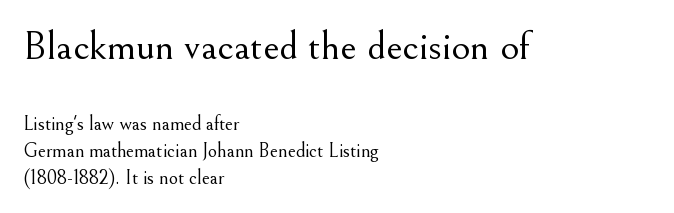
Q: Is the text bold? A: No.
Q: Is the text italic (slanted)? A: No, it is upright.
Q: Is the typeface a serif or a sans-serif typeface? A: Serif.
Q: Is the text underlined? A: No.
Q: How is the paragraph aligned? A: Left-aligned.
Q: Is the spacing between letters normal or unusually wide? A: Normal.
Q: Is the spacing between lines tight, normal or loose? A: Normal.
Q: Which block of text is set in a larger size, the first (top) or the second (bottom)? A: The first (top) one.
Q: Width (condensed, normal, or wide)? A: Normal.
Q: Stroke contrast? A: Medium.
Q: x-height? A: Small.
Q: Monospaced? A: No.
